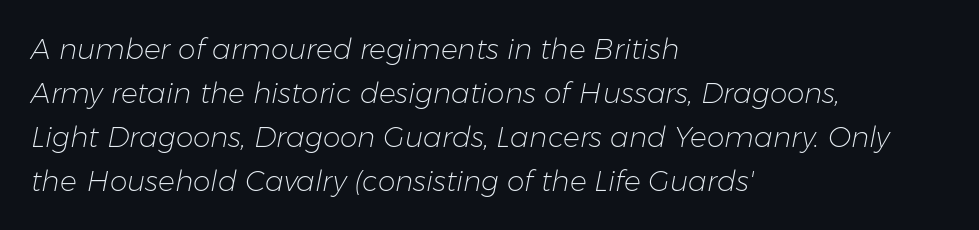
Q: Is the text bold? A: No.
Q: Is the text italic (slanted)? A: Yes, it leans right by about 11 degrees.
Q: Is the text underlined? A: No.
Q: How is the paragraph aligned? A: Left-aligned.
Q: Is the spacing between letters normal or unusually wide? A: Normal.
Q: Is the spacing between lines tight, normal or loose? A: Normal.
Q: Width (condensed, normal, or wide)? A: Normal.
Q: Stroke contrast? A: Low.
Q: x-height? A: Medium.
Q: Monospaced? A: No.
